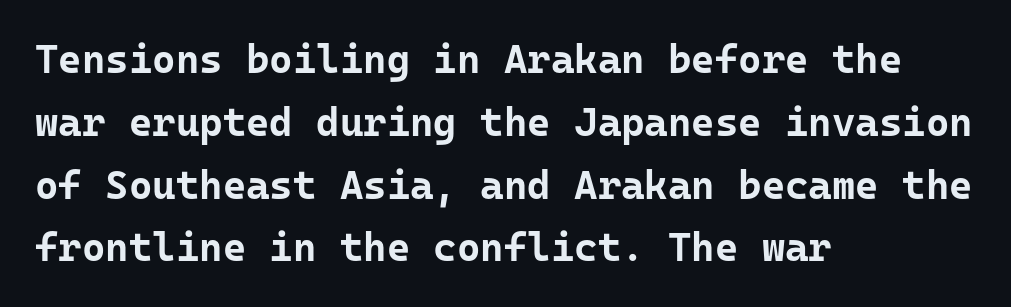
Looks like terminal output: every glyph gets an equal slot. The rendering keeps characters at their native spacing. In terms of weight, the rendering is a true, heavy bold. A typesetter would mark this as roman, not italic.
